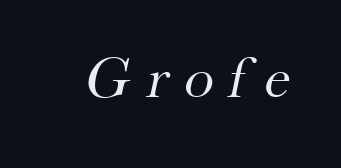
Q: Is the text bold? A: No.
Q: Is the typeface a serif or a sans-serif typeface? A: Serif.
Q: Is the text underlined? A: No.
Q: Is the spacing between letters normal or unusually wide? A: Unusually wide.
Q: Width (condensed, normal, or wide)? A: Normal.
Q: Stroke contrast? A: Medium.
Q: x-height? A: Small.
Q: Monospaced? A: No.
